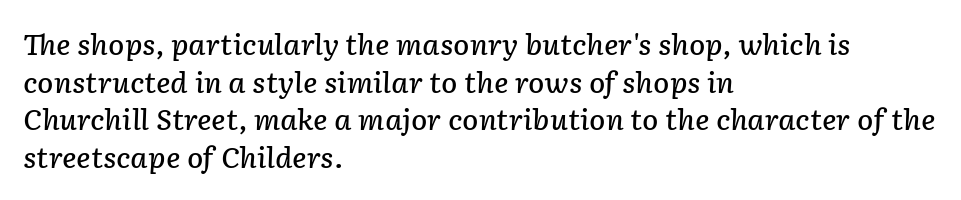
{"italic": "yes", "lean": "right", "slant_degrees": 2, "bold": "semi", "underline": "no", "align": "left", "line_spacing": "normal", "line_spacing_ratio": 1.39, "letter_spacing": "normal", "letter_spacing_em": 0.0, "glyph_px": 27}
